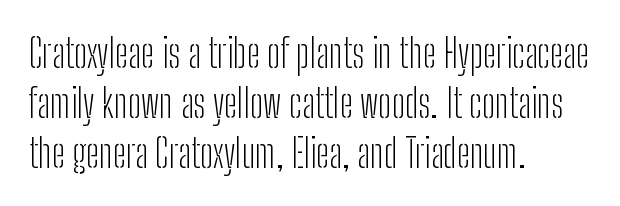
The image shows 39 px light, condensed sans-serif type, upright; set left-aligned, normal line spacing (1.28x), normal letter spacing, not underlined; low stroke contrast and a medium x-height.
